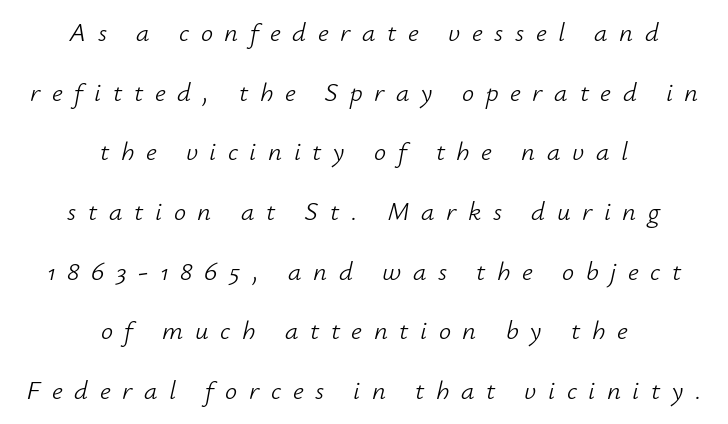
{"italic": "yes", "lean": "right", "slant_degrees": 12, "bold": "no", "underline": "no", "align": "center", "line_spacing": "loose", "line_spacing_ratio": 2.21, "letter_spacing": "wide", "letter_spacing_em": 0.43, "glyph_px": 27}
